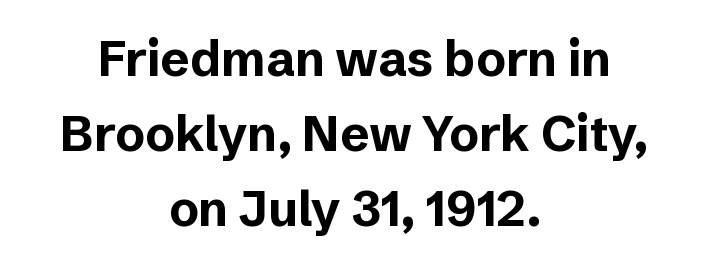
{"serif": "no", "italic": "no", "bold": "yes", "weight": "bold", "width": "normal", "stroke_contrast": "low", "x_height": "medium", "monospaced": "no", "underline": "no", "align": "center", "line_spacing": "normal", "line_spacing_ratio": 1.53, "letter_spacing": "normal", "letter_spacing_em": 0.0, "glyph_px": 49}
